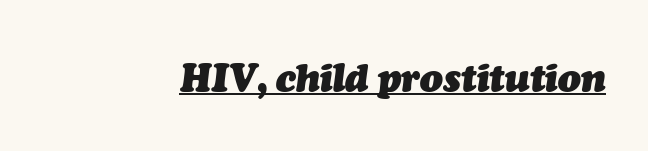
Q: Is the text bold? A: Yes.
Q: Is the text italic (slanted)? A: Yes, it leans right by about 7 degrees.
Q: Is the text underlined? A: Yes.
Q: Is the spacing between letters normal or unusually wide? A: Normal.
Q: Width (condensed, normal, or wide)? A: Normal.
Q: Stroke contrast? A: Medium.
Q: x-height? A: Medium.
Q: Monospaced? A: No.
